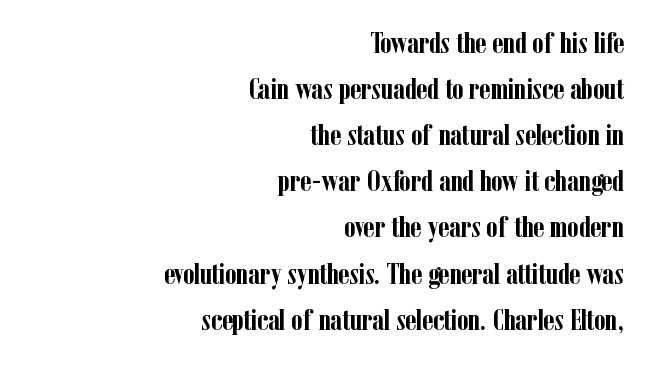
Q: Is the text bold? A: Yes.
Q: Is the text italic (slanted)? A: No, it is upright.
Q: Is the typeface a serif or a sans-serif typeface? A: Serif.
Q: Is the text underlined? A: No.
Q: How is the paragraph aligned? A: Right-aligned.
Q: Is the spacing between letters normal or unusually wide? A: Normal.
Q: Is the spacing between lines tight, normal or loose? A: Normal.
Q: Width (condensed, normal, or wide)? A: Condensed.
Q: Stroke contrast? A: Low.
Q: x-height? A: Medium.
Q: Monospaced? A: No.
